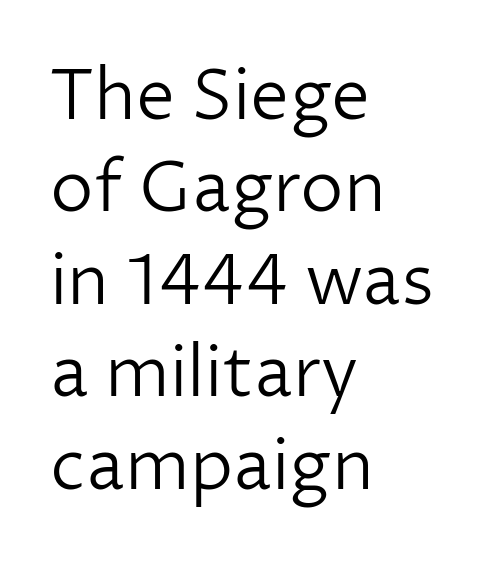
The image shows 70 px light sans-serif type, upright; set left-aligned, normal line spacing (1.32x), normal letter spacing, not underlined; low stroke contrast and a medium x-height.
